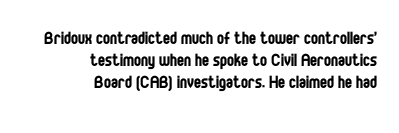
The image shows 21 px text type, upright; set right-aligned, tight line spacing (1.05x), normal letter spacing, not underlined.
